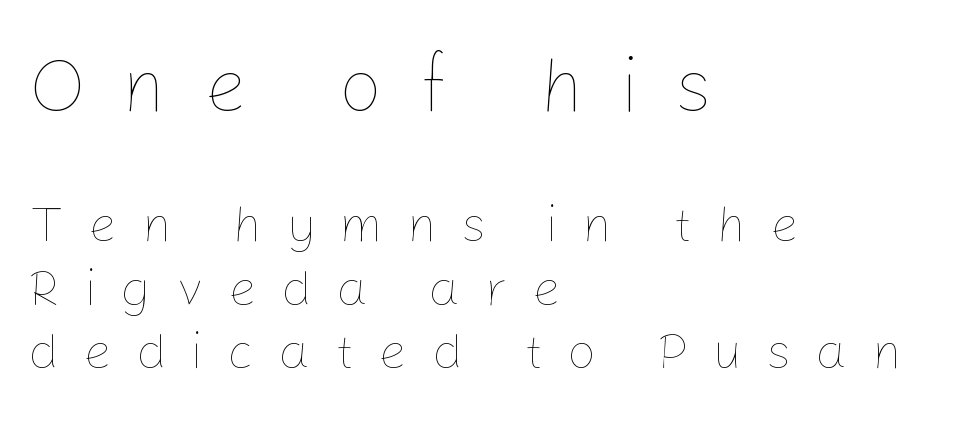
The image shows 77 px thin type, upright; set left-aligned, normal line spacing (1.25x), unusually wide letter spacing (+0.47 em), not underlined; the first (top) block is 1.51x larger; low stroke contrast and a medium x-height.
